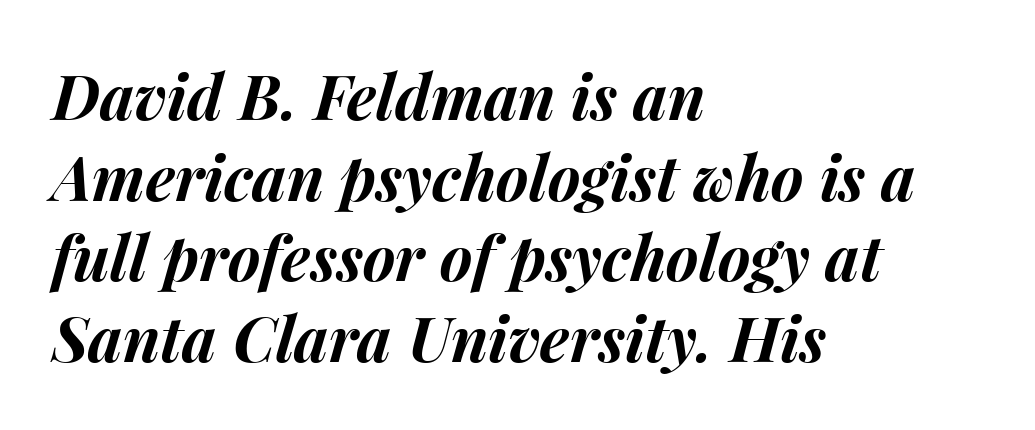
Each row of text sits above clean, open space. If you drew a line through each stem, it would be angled. Heavy, bold letterforms. This sample uses plain, unmodified letter spacing.
